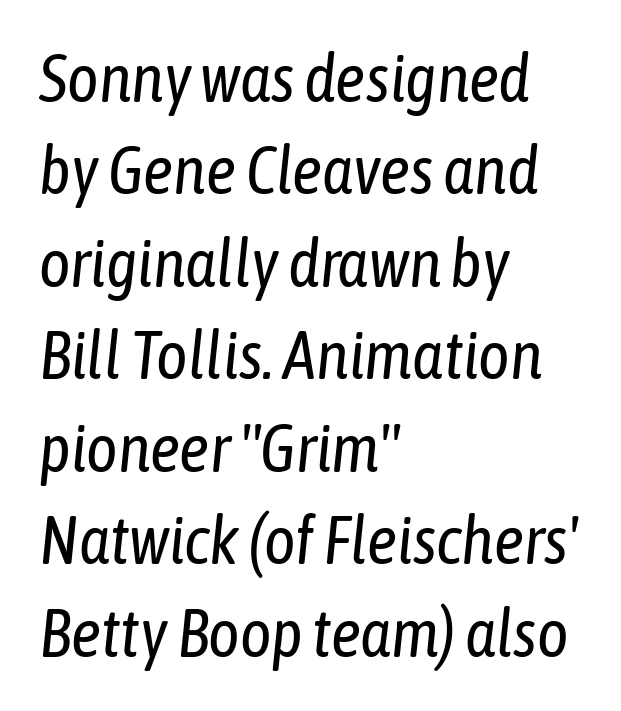
Q: Is the text bold? A: No.
Q: Is the text italic (slanted)? A: Yes, it leans right by about 6 degrees.
Q: Is the text underlined? A: No.
Q: How is the paragraph aligned? A: Left-aligned.
Q: Is the spacing between letters normal or unusually wide? A: Normal.
Q: Is the spacing between lines tight, normal or loose? A: Normal.
Q: Width (condensed, normal, or wide)? A: Condensed.
Q: Stroke contrast? A: Low.
Q: x-height? A: Medium.
Q: Monospaced? A: No.
